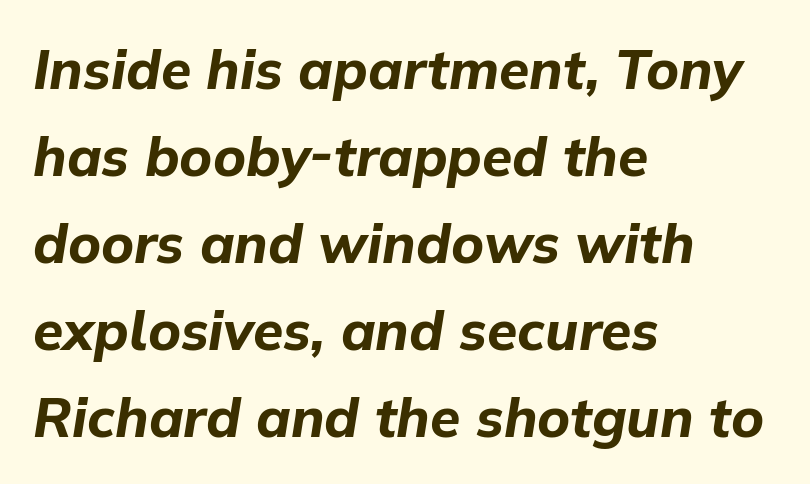
Q: Is the text bold? A: Yes.
Q: Is the text italic (slanted)? A: Yes, it leans right by about 9 degrees.
Q: Is the text underlined? A: No.
Q: How is the paragraph aligned? A: Left-aligned.
Q: Is the spacing between letters normal or unusually wide? A: Normal.
Q: Is the spacing between lines tight, normal or loose? A: Normal.
Q: Width (condensed, normal, or wide)? A: Normal.
Q: Stroke contrast? A: Low.
Q: x-height? A: Medium.
Q: Monospaced? A: No.
